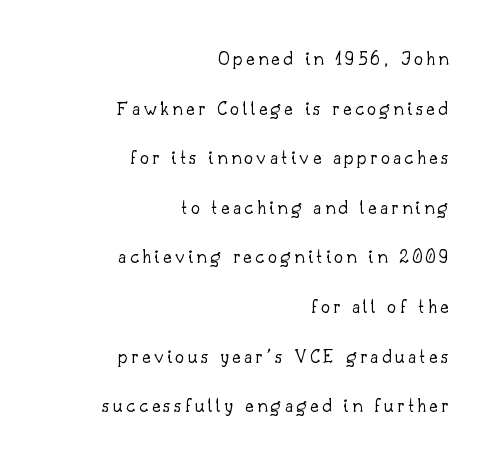
If you drew a line through each stem, it would be perfectly vertical. One-word summary of the alignment: right. No word sits above an underline. Weight: in the light-to-regular range.
